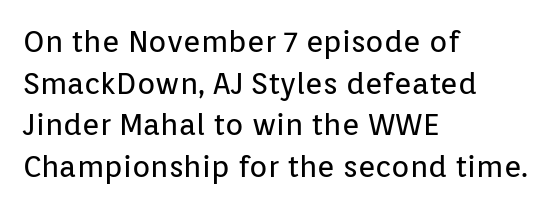
Is there any slant? The stems are plumb. No chunkiness to these letters — they're not bold. The glyphs in this specimen are sans serif. These lines keep a tight, regular rhythm from letter to letter. A normal amount of white space separates one row of letters from the next.
